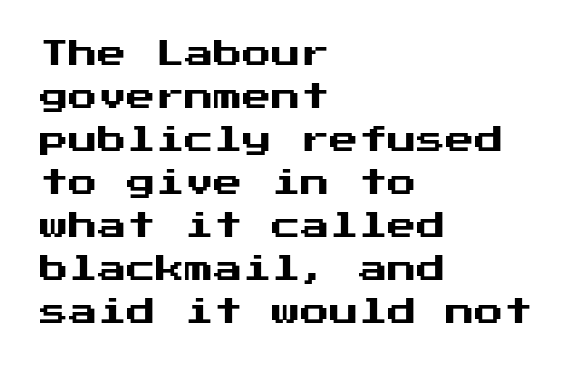
The image shows 29 px sans-serif type, upright; set left-aligned, normal line spacing (1.48x), normal letter spacing, not underlined; medium stroke contrast and a medium x-height.
